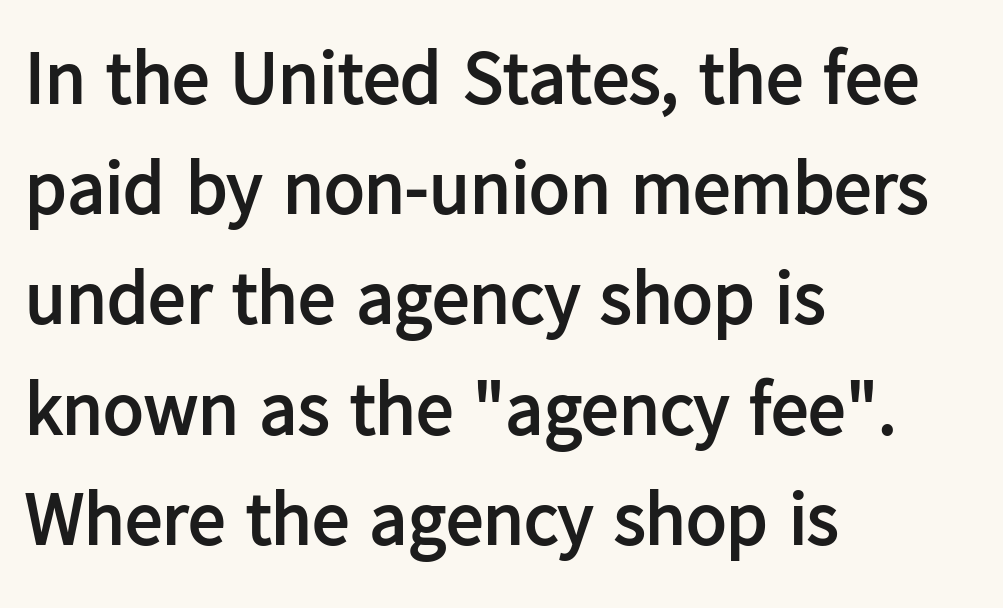
Bare-footed words on every line. Horizontal bands of white between lines are of average thickness. You can tell it's not italic because the verticals are truly vertical. How are the letters spaced? Ordinarily, with no added tracking.
